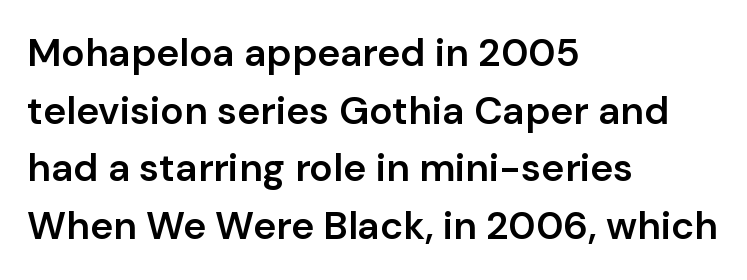
Q: Is the text bold? A: Semi-bold.
Q: Is the text italic (slanted)? A: No, it is upright.
Q: Is the typeface a serif or a sans-serif typeface? A: Sans-serif.
Q: Is the text underlined? A: No.
Q: How is the paragraph aligned? A: Left-aligned.
Q: Is the spacing between letters normal or unusually wide? A: Normal.
Q: Is the spacing between lines tight, normal or loose? A: Normal.
Q: Width (condensed, normal, or wide)? A: Normal.
Q: Stroke contrast? A: Low.
Q: x-height? A: Medium.
Q: Monospaced? A: No.
